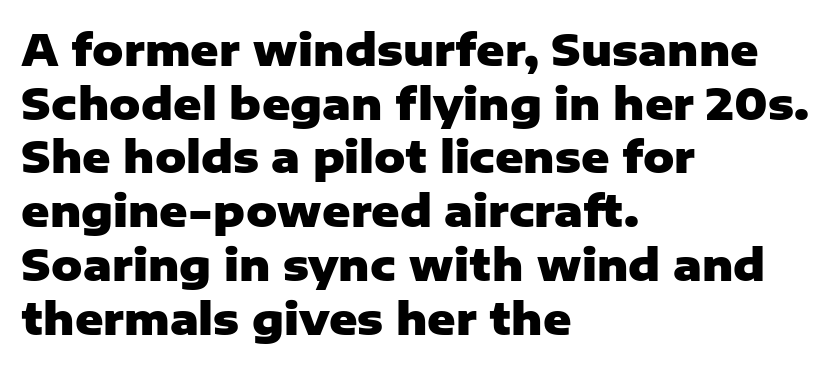
The image shows 43 px heavy sans-serif type, upright; set left-aligned, normal line spacing (1.25x), normal letter spacing, not underlined; low stroke contrast and a medium x-height.
